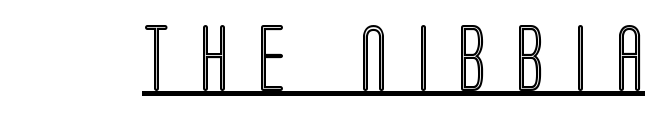
The image shows 66 px condensed type, upright; set unusually wide letter spacing (+0.45 em), underlined; a large x-height.
